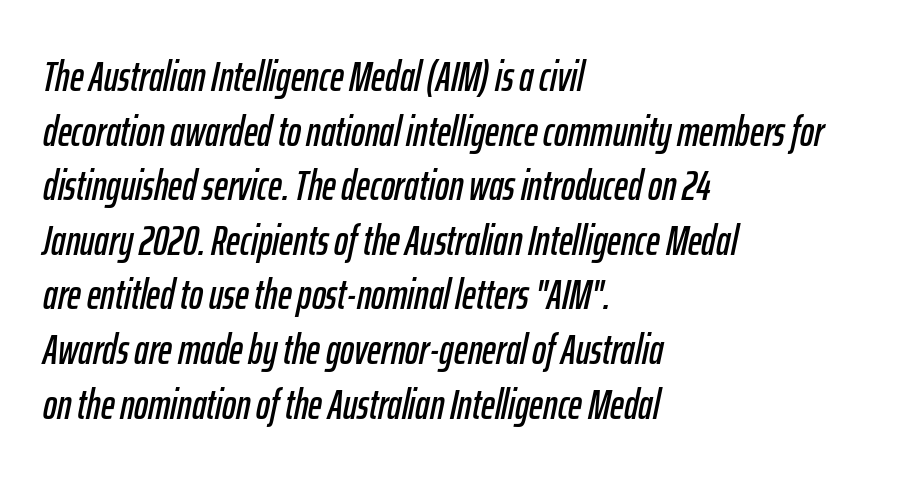
The specimen reads as italic at a glance. The letters advance in unequal steps, a hallmark of proportional type. A classic flush-left, rag-right setting is used for this passage. Baseline-to-baseline distance is the conventional proportion of letter height. Observe the ordinary spacing: letters are neighbours, not strangers. Glance below the letters and you will spot only blank space.
